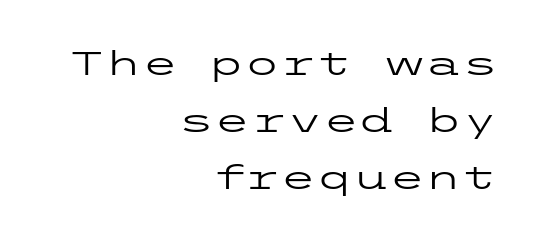
The image shows 33 px regular-weight, wide sans-serif type, upright; set right-aligned, line spacing 1.73x, normal letter spacing, not underlined; low stroke contrast and a medium x-height.
